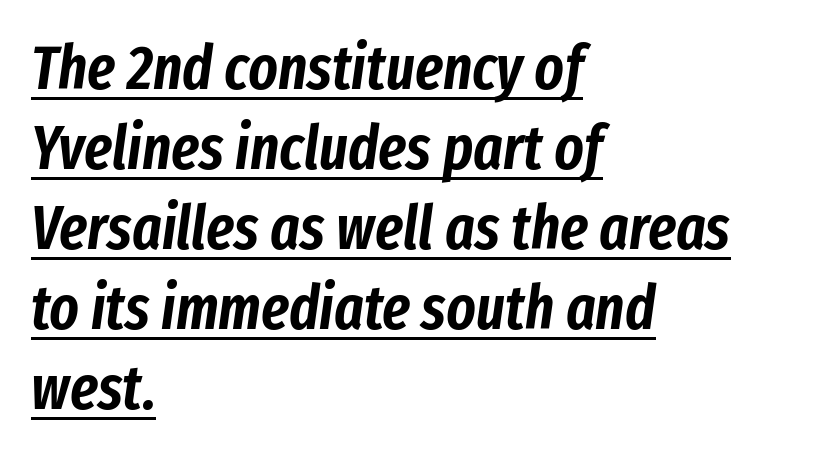
The image shows 62 px condensed type, italic (leaning right); set left-aligned, normal line spacing (1.29x), normal letter spacing, underlined; low stroke contrast and a medium x-height.
